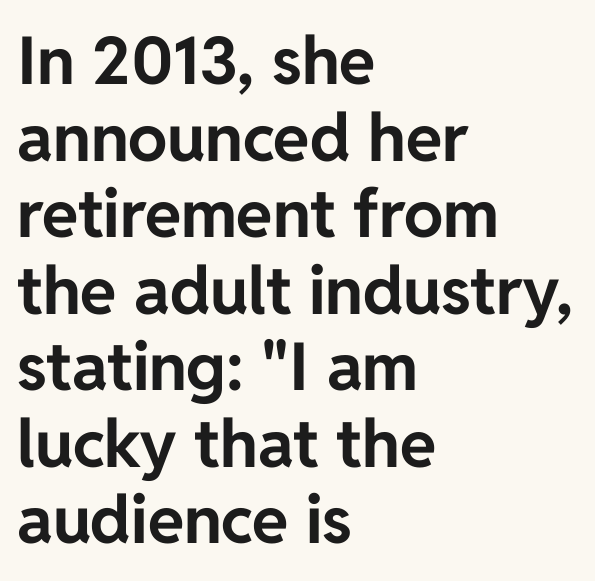
These lines are rendered in a variable-pitch font. The typesetting leans heavy: a genuine bold. Any mark beneath the type? The region is blank. The face used here is rendered with its standard letterfit. Check where the strokes stop: nothing finishes them off — pure sans.
